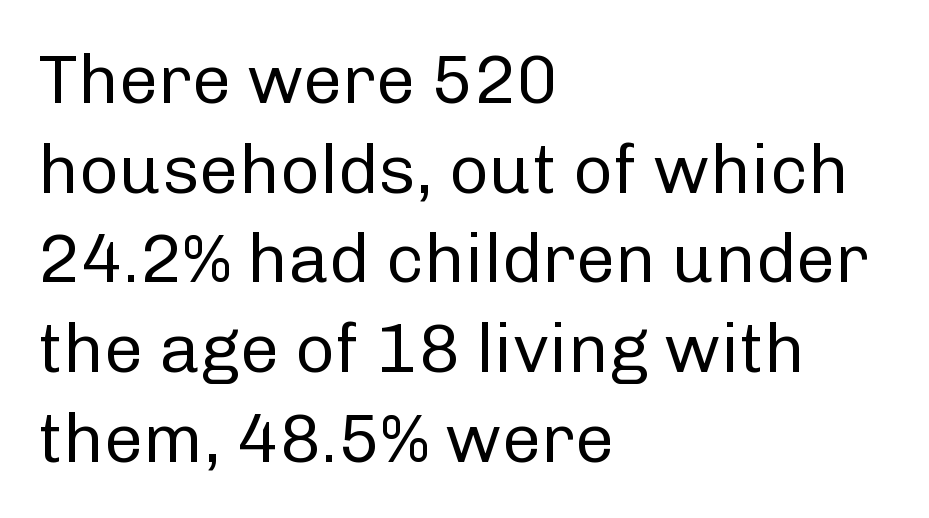
Q: Is the text bold? A: No.
Q: Is the text italic (slanted)? A: No, it is upright.
Q: Is the typeface a serif or a sans-serif typeface? A: Sans-serif.
Q: Is the text underlined? A: No.
Q: How is the paragraph aligned? A: Left-aligned.
Q: Is the spacing between letters normal or unusually wide? A: Normal.
Q: Is the spacing between lines tight, normal or loose? A: Normal.
Q: Width (condensed, normal, or wide)? A: Normal.
Q: Stroke contrast? A: Low.
Q: x-height? A: Medium.
Q: Monospaced? A: No.
